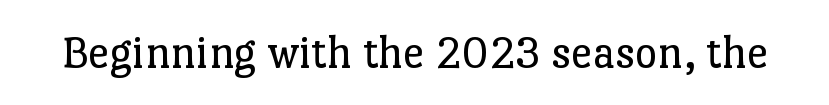
The image shows 48 px regular-weight serif type, upright; set normal letter spacing, not underlined; low stroke contrast and a medium x-height.
